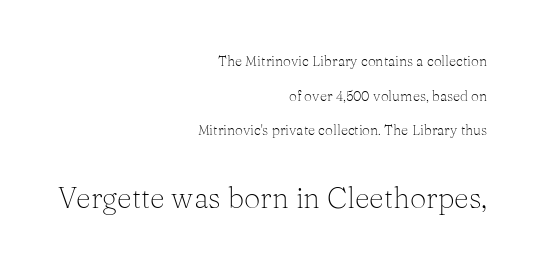
Q: Is the text bold? A: No.
Q: Is the text italic (slanted)? A: No, it is upright.
Q: Is the typeface a serif or a sans-serif typeface? A: Serif.
Q: Is the text underlined? A: No.
Q: How is the paragraph aligned? A: Right-aligned.
Q: Is the spacing between letters normal or unusually wide? A: Normal.
Q: Is the spacing between lines tight, normal or loose? A: Loose.
Q: Which block of text is set in a larger size, the first (top) or the second (bottom)? A: The second (bottom) one.
Q: Width (condensed, normal, or wide)? A: Normal.
Q: Stroke contrast? A: Medium.
Q: x-height? A: Medium.
Q: Monospaced? A: No.
